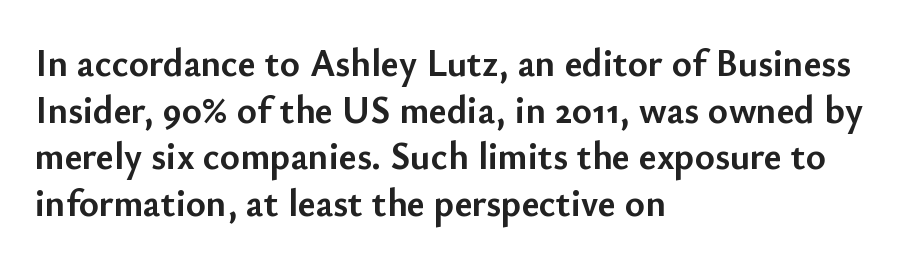
The image shows 38 px semibold sans-serif type, upright; set left-aligned, line spacing 1.23x, normal letter spacing, not underlined; low stroke contrast and a small x-height.
